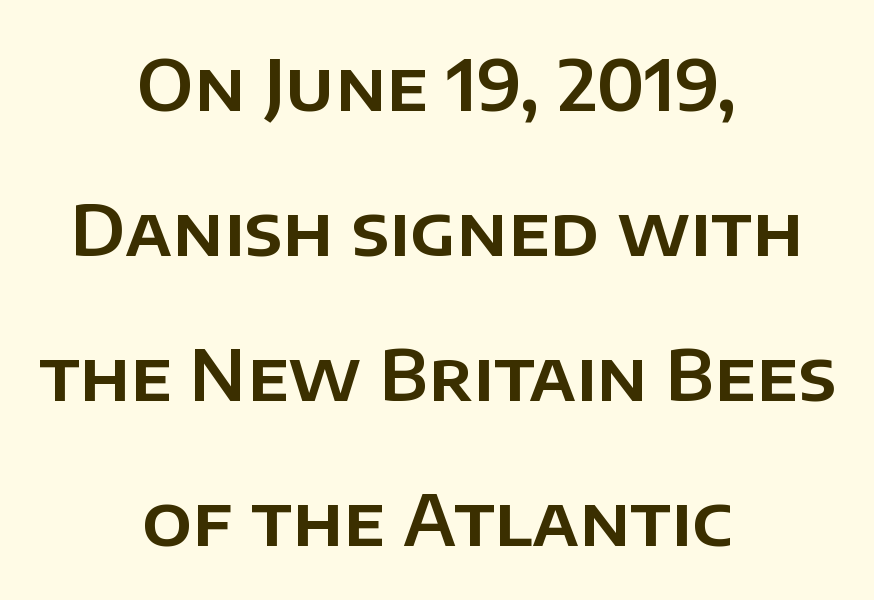
{"serif": "no", "italic": "no", "width": "normal", "stroke_contrast": "low", "x_height": "large", "monospaced": "no", "underline": "no", "align": "center", "line_spacing": "loose", "line_spacing_ratio": 2.07, "letter_spacing": "normal", "letter_spacing_em": 0.0, "glyph_px": 70}
